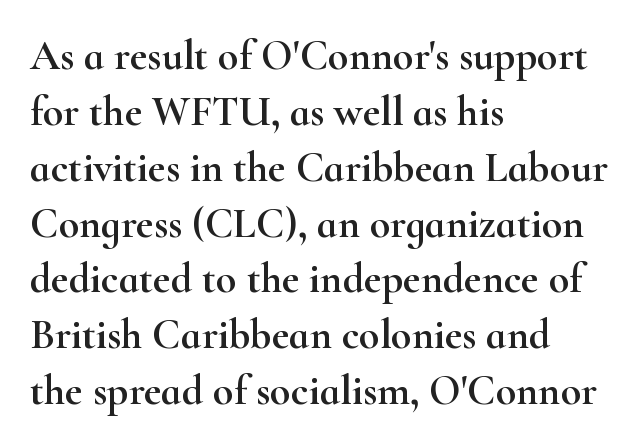
Whoever set this chose a conventional vertical rhythm. Do the letters lean? They stand straight. Visually the block forms a straight wall on the left and a jagged coastline on the right. The passage shown has conventional tracking throughout. The designer went with a serif here, giving each stem small feet. Think of a printed novel: that variable character pitch is what you see here.
